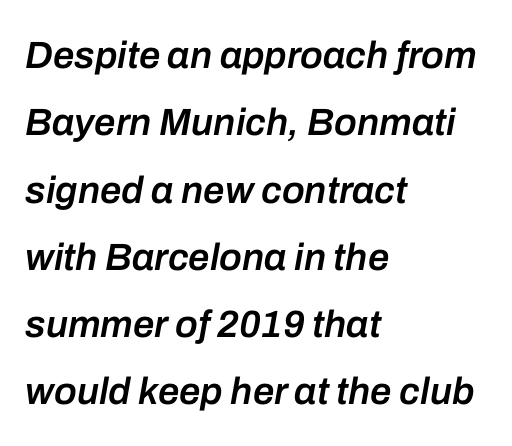
The passage is arranged the way most books set body copy — flush left. In terms of letterspacing, this is plain default setting. The face used here is a semibold: visibly heavier than regular, lighter than bold. Tall strokes in this sample are angled rather than plumb. Spacing verdict: proportional, widths tailored to each character.
